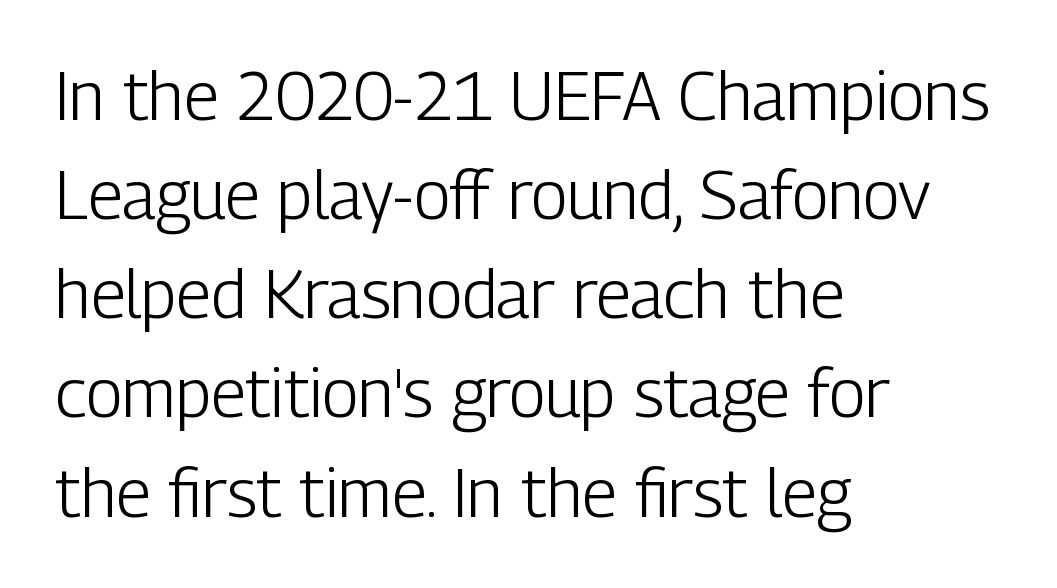
Q: Is the text bold? A: No.
Q: Is the text italic (slanted)? A: No, it is upright.
Q: Is the typeface a serif or a sans-serif typeface? A: Sans-serif.
Q: Is the text underlined? A: No.
Q: How is the paragraph aligned? A: Left-aligned.
Q: Is the spacing between letters normal or unusually wide? A: Normal.
Q: Is the spacing between lines tight, normal or loose? A: Normal.
Q: Width (condensed, normal, or wide)? A: Condensed.
Q: Stroke contrast? A: Low.
Q: x-height? A: Medium.
Q: Monospaced? A: No.
